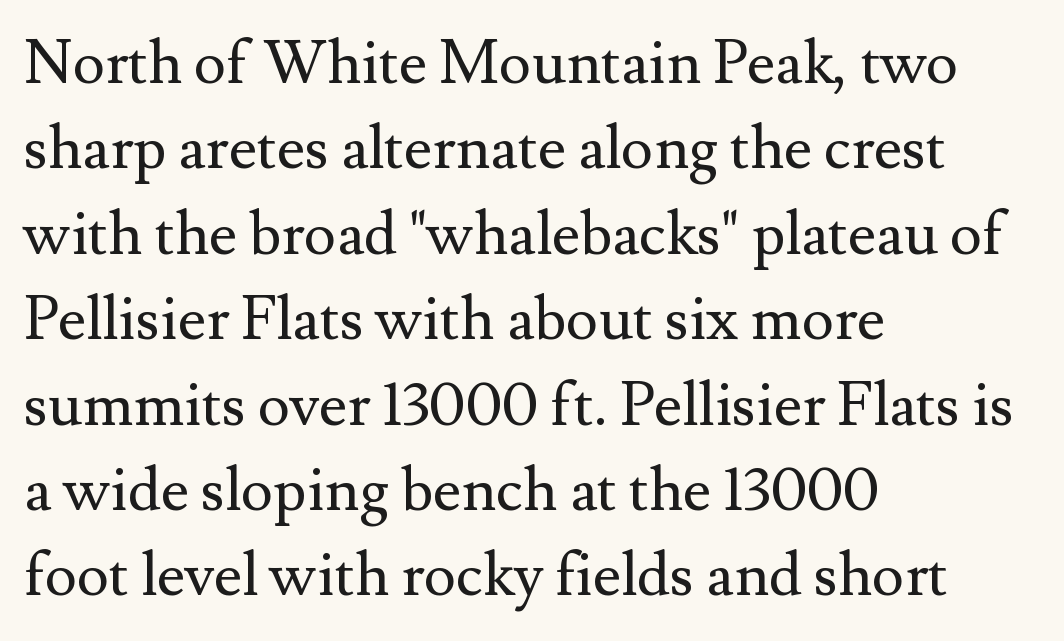
The image shows 61 px regular-weight serif type, upright; set left-aligned, normal line spacing (1.4x), normal letter spacing, not underlined; medium stroke contrast and a small x-height.
